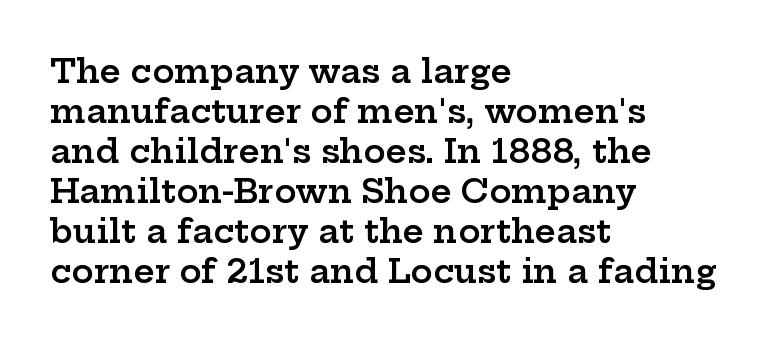
A semibold gives these letters moderate extra thickness, short of bold. The area under the type is left untouched. The paragraph shown leans on its left margin. The typeface chosen for these lines features serifs. The typography opts for an upright posture over an oblique one.
